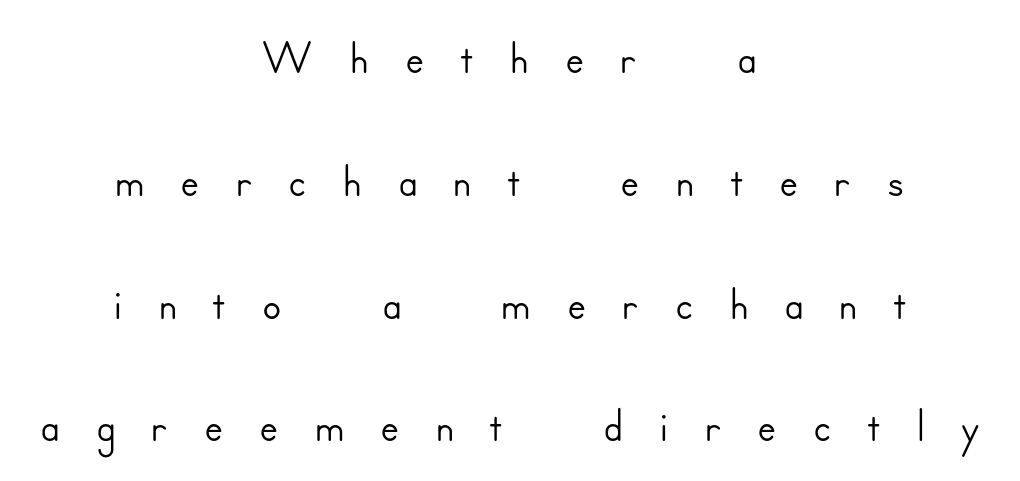
The image shows 71 px sans-serif type, upright; set centered, line spacing 1.73x, unusually wide letter spacing (+0.5 em), not underlined; low stroke contrast and a small x-height.
